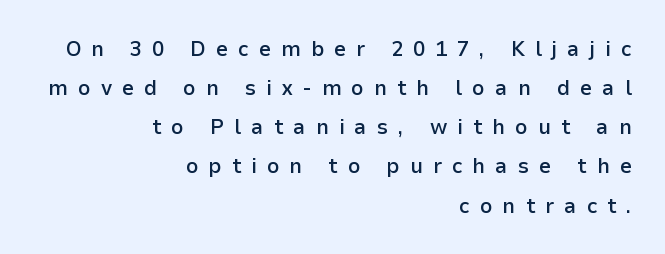
The sample has been set in demibold, a notch under bold. Is the block centered? No — it sits flush against the right margin. Compared with typical body copy, the letter spacing here is much looser. Lines of text with bare space underneath. When letters stand straight like this, we call the style roman or upright.
